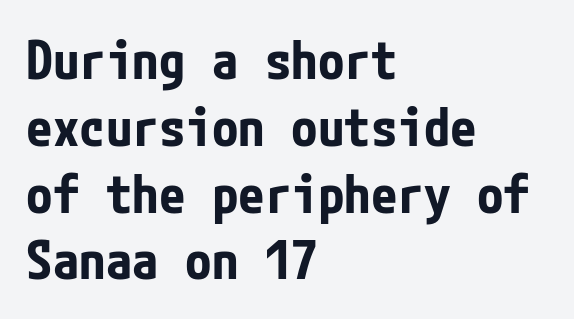
The image shows 53 px bold, condensed sans-serif type, upright; set left-aligned, normal line spacing (1.26x), normal letter spacing, not underlined; low stroke contrast and a medium x-height.
